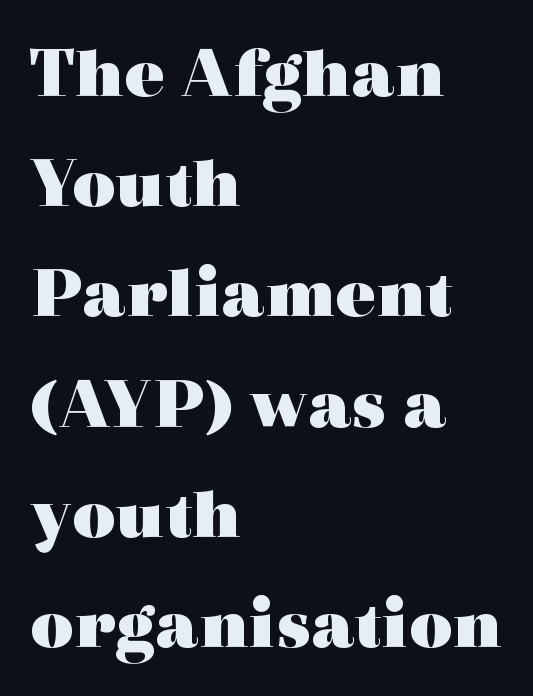
Q: Is the text bold? A: Yes.
Q: Is the text italic (slanted)? A: No, it is upright.
Q: Is the typeface a serif or a sans-serif typeface? A: Serif.
Q: Is the text underlined? A: No.
Q: How is the paragraph aligned? A: Left-aligned.
Q: Is the spacing between letters normal or unusually wide? A: Normal.
Q: Is the spacing between lines tight, normal or loose? A: Normal.
Q: Width (condensed, normal, or wide)? A: Wide.
Q: x-height? A: Medium.
Q: Monospaced? A: No.
